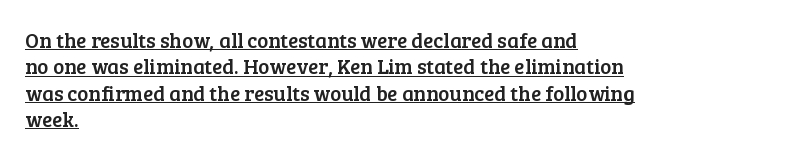
The image shows 21 px text type, upright; set left-aligned, normal line spacing (1.26x), normal letter spacing, underlined.
